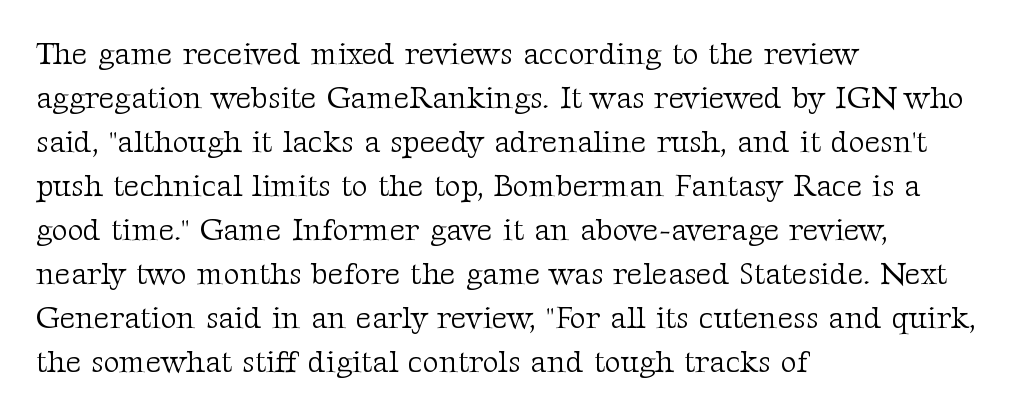
Q: Is the text bold? A: No.
Q: Is the text italic (slanted)? A: No, it is upright.
Q: Is the typeface a serif or a sans-serif typeface? A: Serif.
Q: Is the text underlined? A: No.
Q: How is the paragraph aligned? A: Left-aligned.
Q: Is the spacing between letters normal or unusually wide? A: Normal.
Q: Is the spacing between lines tight, normal or loose? A: Normal.
Q: Width (condensed, normal, or wide)? A: Normal.
Q: Stroke contrast? A: Medium.
Q: x-height? A: Medium.
Q: Monospaced? A: No.
